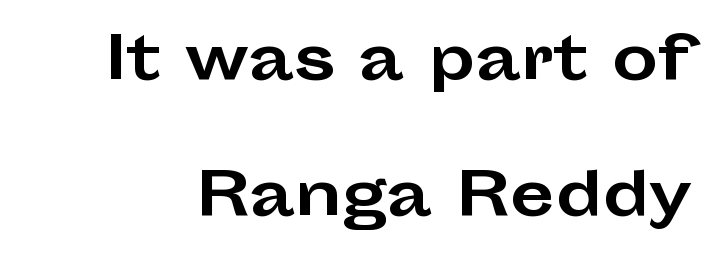
Q: Is the text bold? A: Yes.
Q: Is the text italic (slanted)? A: No, it is upright.
Q: Is the typeface a serif or a sans-serif typeface? A: Sans-serif.
Q: Is the text underlined? A: No.
Q: Is the spacing between letters normal or unusually wide? A: Normal.
Q: Is the spacing between lines tight, normal or loose? A: Loose.
Q: Width (condensed, normal, or wide)? A: Wide.
Q: Stroke contrast? A: Low.
Q: x-height? A: Medium.
Q: Monospaced? A: No.
